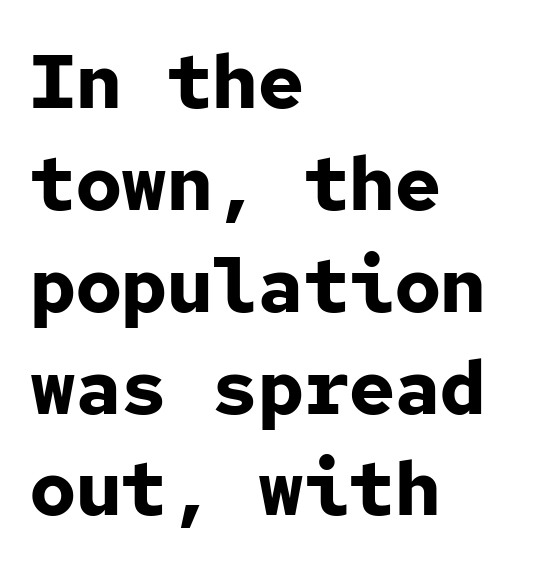
{"serif": "no", "italic": "no", "bold": "yes", "weight": "bold", "width": "normal", "stroke_contrast": "low", "x_height": "medium", "monospaced": "yes", "underline": "no", "align": "left", "line_spacing": "normal", "line_spacing_ratio": 1.34, "letter_spacing": "normal", "letter_spacing_em": 0.0, "glyph_px": 76}
